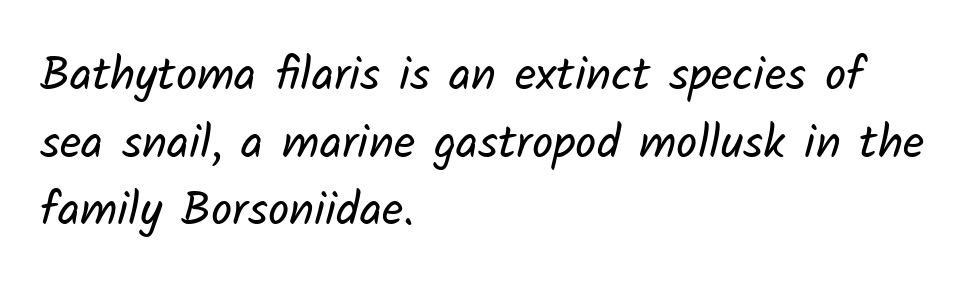
Q: Is the text bold? A: No.
Q: Is the typeface a serif or a sans-serif typeface? A: Sans-serif.
Q: Is the text underlined? A: No.
Q: How is the paragraph aligned? A: Left-aligned.
Q: Is the spacing between letters normal or unusually wide? A: Normal.
Q: Is the spacing between lines tight, normal or loose? A: Normal.
Q: Width (condensed, normal, or wide)? A: Normal.
Q: Stroke contrast? A: Low.
Q: x-height? A: Medium.
Q: Monospaced? A: No.
